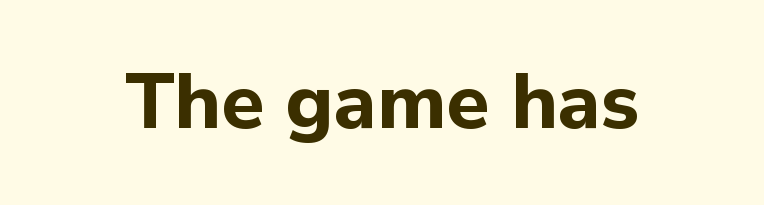
If you drew a line through each stem, it would be perfectly vertical. The line texture is even and compact thanks to regular tracking. Every letter is thick-stroked: bold, no question. Classification — sans serif.
